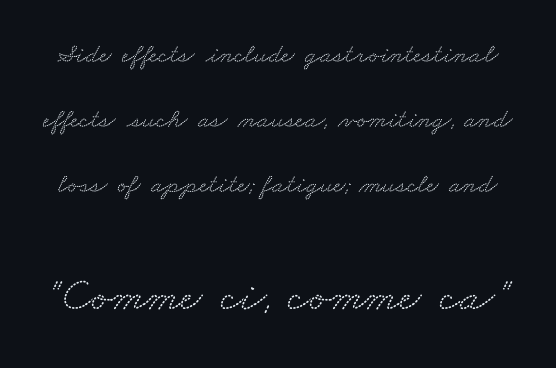
{"serif": "yes", "width": "wide", "stroke_contrast": "low", "x_height": "small", "monospaced": "no", "underline": "no", "line_spacing": "loose", "line_spacing_ratio": 2.4, "letter_spacing": "normal", "letter_spacing_em": 0.0, "larger_block": "second", "size_ratio": 1.78, "glyph_px": 48}
